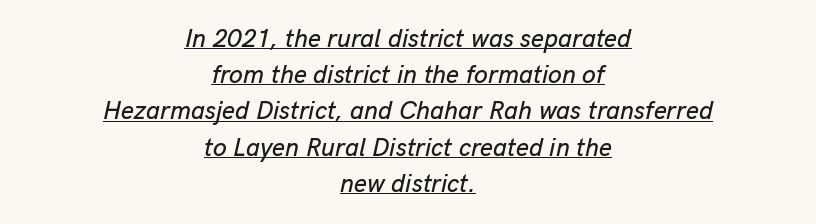
{"italic": "yes", "lean": "right", "slant_degrees": 13, "underline": "yes", "align": "center", "line_spacing": "normal", "line_spacing_ratio": 1.45, "letter_spacing": "normal", "letter_spacing_em": 0.0, "glyph_px": 25}
